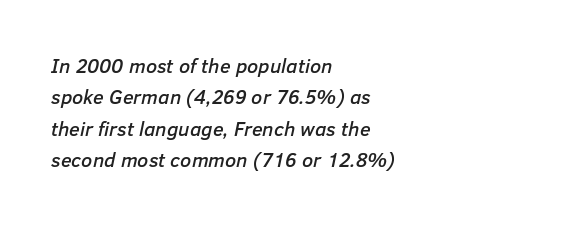
Each new line begins a customary step beneath the previous one. No word sits above an underline. Typeset ragged right — the left edge is the straight one. Yep, that's italic — everything's leaning.
